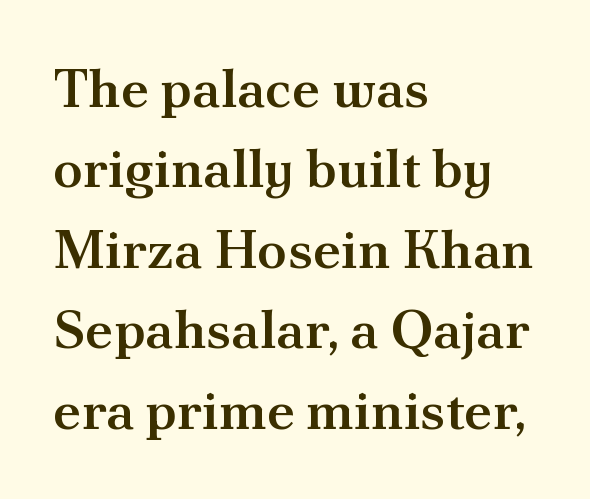
The image shows 54 px semibold serif type, upright; set left-aligned, normal line spacing (1.49x), normal letter spacing, not underlined; medium stroke contrast and a small x-height.
